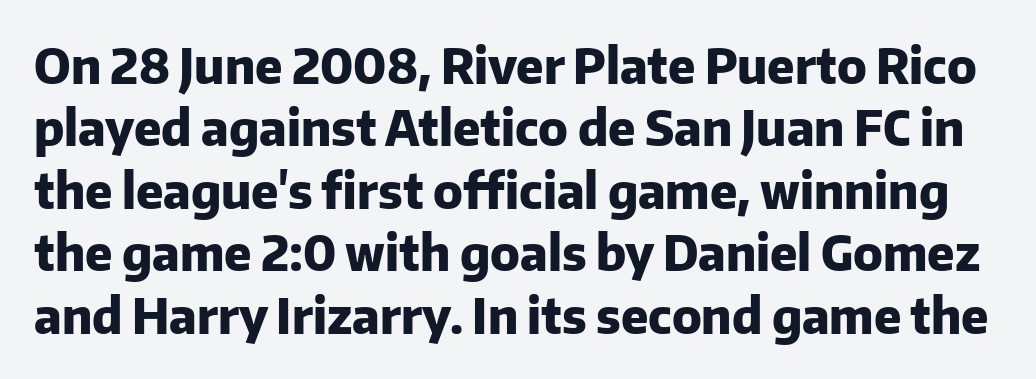
Quick note: underline off. Does the lettering tilt? It doesn't — this is upright. These lines are rendered in a variable-pitch font. Successive baselines arrive at the customary interval.
